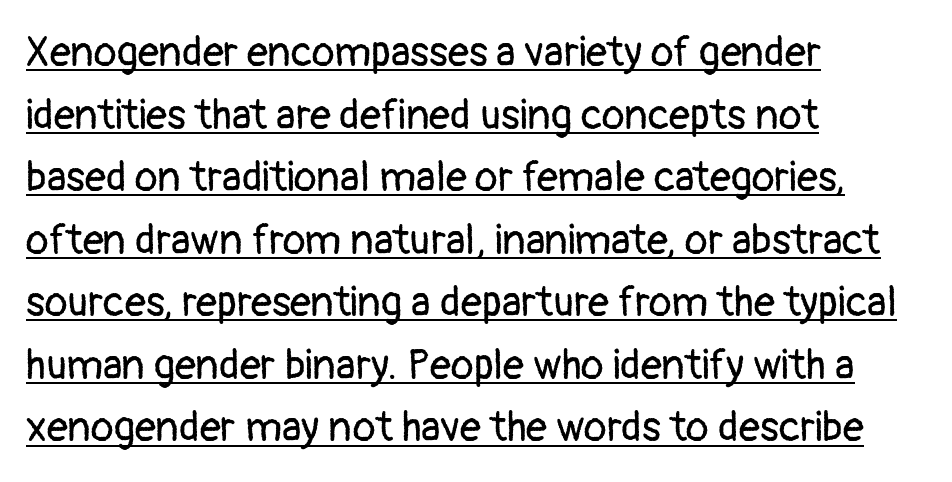
Q: Is the text bold? A: No.
Q: Is the text italic (slanted)? A: No, it is upright.
Q: Is the typeface a serif or a sans-serif typeface? A: Sans-serif.
Q: Is the text underlined? A: Yes.
Q: How is the paragraph aligned? A: Left-aligned.
Q: Is the spacing between letters normal or unusually wide? A: Normal.
Q: Is the spacing between lines tight, normal or loose? A: Normal.
Q: Width (condensed, normal, or wide)? A: Normal.
Q: Stroke contrast? A: Low.
Q: x-height? A: Medium.
Q: Monospaced? A: No.
